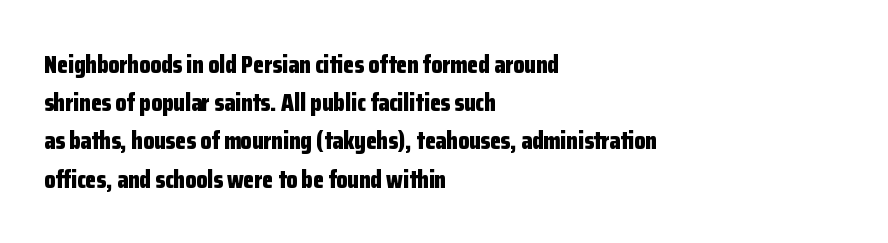
Q: Is the text bold? A: Yes.
Q: Is the text italic (slanted)? A: No, it is upright.
Q: Is the text underlined? A: No.
Q: How is the paragraph aligned? A: Left-aligned.
Q: Is the spacing between letters normal or unusually wide? A: Normal.
Q: Is the spacing between lines tight, normal or loose? A: Normal.
